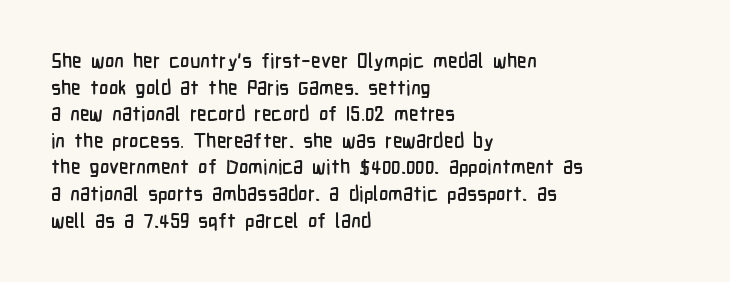
{"italic": "no", "underline": "no", "align": "left", "line_spacing": "normal", "line_spacing_ratio": 1.33, "letter_spacing": "normal", "letter_spacing_em": 0.0, "glyph_px": 20}
